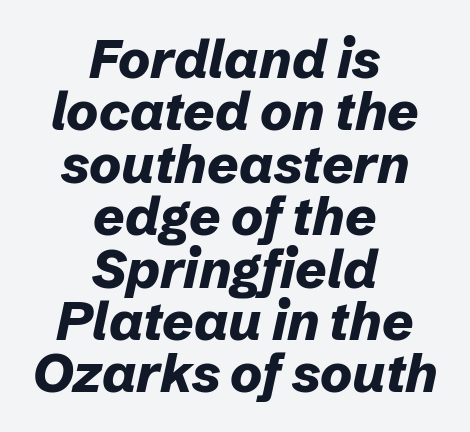
The image shows 54 px bold type, italic (leaning right); set centered, tight line spacing (0.97x), normal letter spacing, not underlined; low stroke contrast and a medium x-height.
